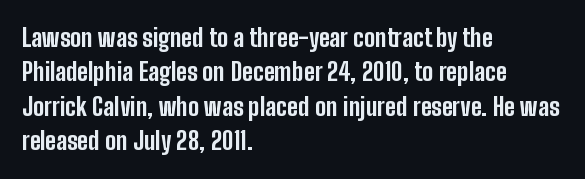
Plain, unruled lines of type. Italic: no, the glyphs are upright roman. The face used here has the dense, thick strokes of a bold. Compared with typical paragraphs, the rows here are spaced about the same. The paragraph has a hard left edge and a soft right edge. Here the glyphs are tracked normally, forming tight word shapes.
